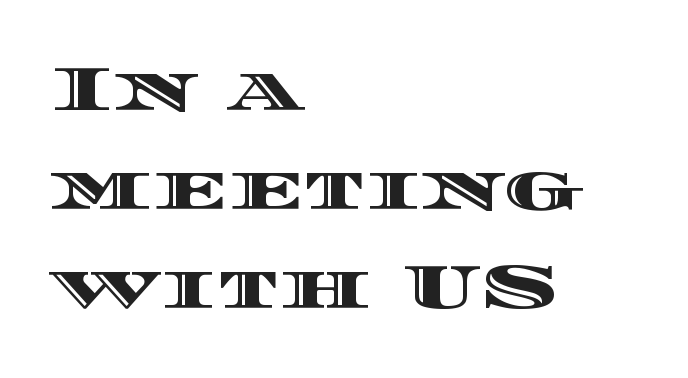
The compositor pushed each line to the left boundary. These lines keep a tight, regular rhythm from letter to letter. Posture: straight, roman, zero tilt. The block of text has a typical density, with ordinary space between rows.
